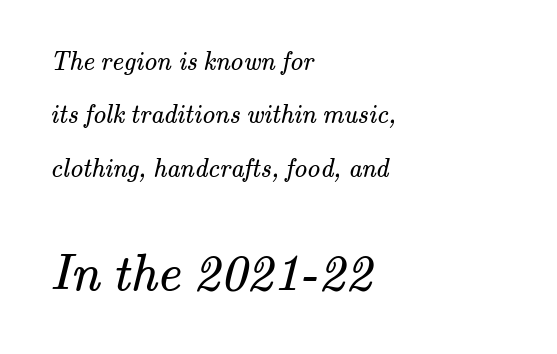
I'd call this a serif setting — the letters wear small feet. Proportional: the letters do not fall into vertical columns. Whoever set this chose breathing room over compactness in the vertical rhythm. Decoration check: the copy has no underline. These lines are set flush left with a ragged right edge. Heaviness? Minimal to ordinary, like unemphasized prose.
